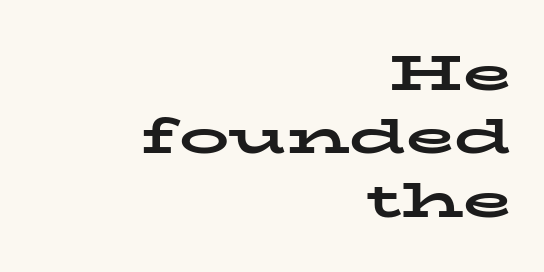
Q: Is the text bold? A: Yes.
Q: Is the text italic (slanted)? A: No, it is upright.
Q: Is the typeface a serif or a sans-serif typeface? A: Serif.
Q: Is the text underlined? A: No.
Q: How is the paragraph aligned? A: Right-aligned.
Q: Is the spacing between letters normal or unusually wide? A: Normal.
Q: Is the spacing between lines tight, normal or loose? A: Normal.
Q: Width (condensed, normal, or wide)? A: Wide.
Q: Stroke contrast? A: Low.
Q: x-height? A: Medium.
Q: Monospaced? A: No.
